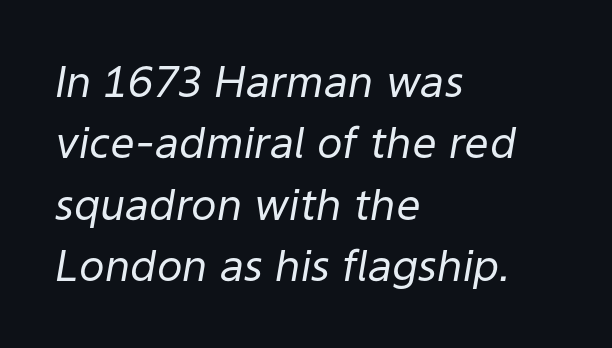
Quick note: interline space is typical. Check under the words: just untouched page. Caption: face not bold, strokes unweighted. The setting favours the left margin, as ordinary paragraphs usually do.
